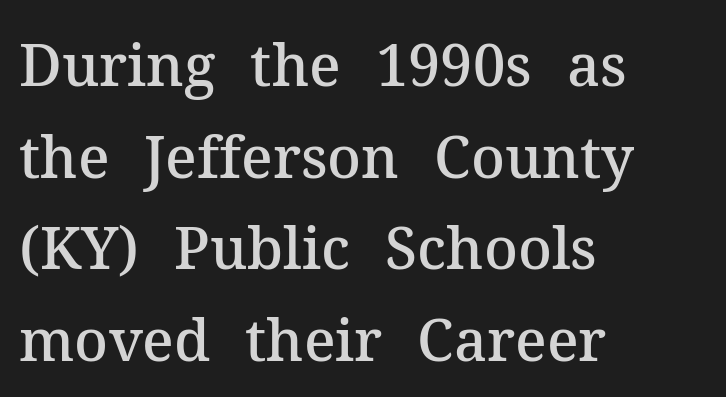
The glyphs have the mass of a demibold cut, below bold. You could not count columns in this text — the font is proportionally spaced. The line-height multiplier appears to be the usual default. Check under the words: just untouched page.
